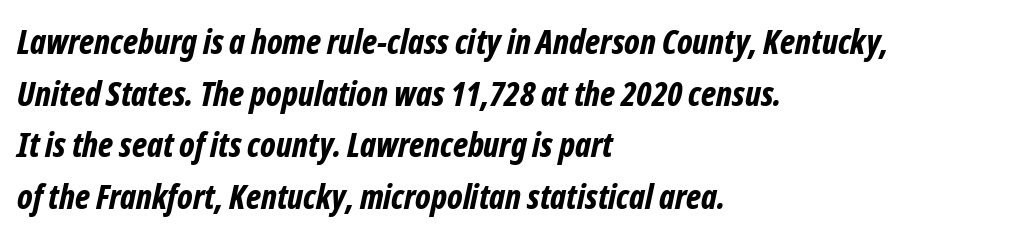
Words float on clear page, feet unadorned. Caption: standard tracking, unaltered. The rendering uses a moderate line-height, typical for paragraphs. Note the varied advance widths — an 'i' is clearly narrower than an 'm'. As a designer I'd log this as weight 700, bold. Italic? Definitely — the glyphs are oblique.
